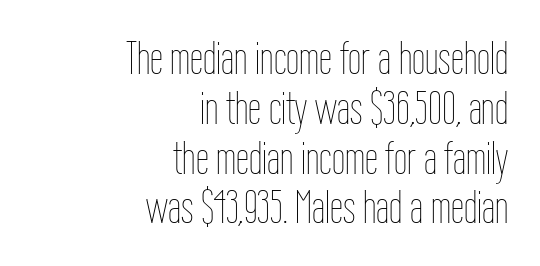
The image shows 47 px thin, condensed type, upright; set right-aligned, tight line spacing (1.06x), normal letter spacing, not underlined; low stroke contrast and a medium x-height.
